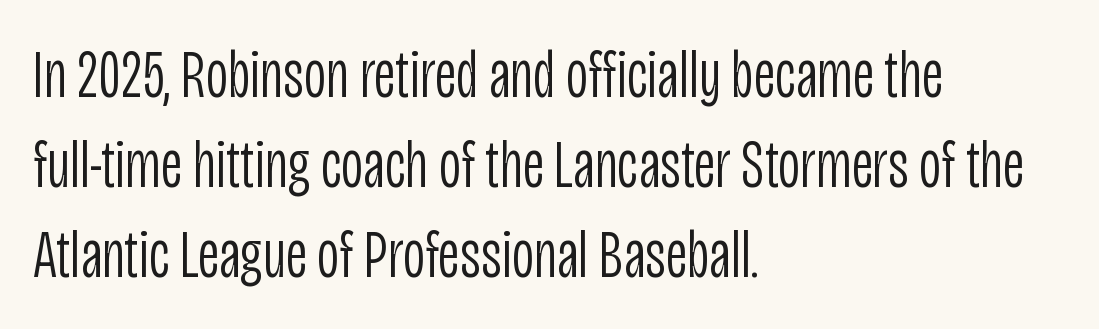
{"serif": "no", "italic": "no", "bold": "no", "weight": "light", "width": "condensed", "stroke_contrast": "low", "x_height": "large", "monospaced": "no", "underline": "no", "align": "left", "line_spacing": "normal", "line_spacing_ratio": 1.32, "letter_spacing": "normal", "letter_spacing_em": 0.0, "glyph_px": 68}
